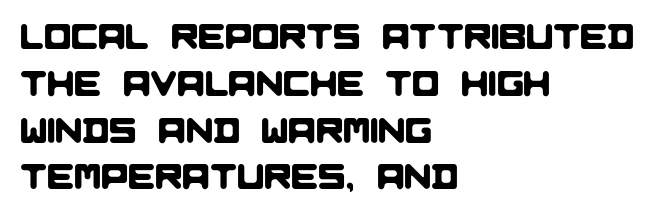
The string is rendered with underlining switched off. Here the glyphs are tracked normally, forming tight word shapes. Unlike a traditional serif, this face leaves its strokes unadorned. Note the varied advance widths — an 'i' is clearly narrower than an 'm'.
